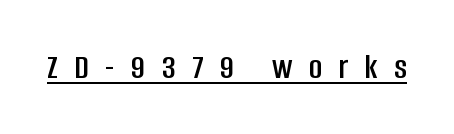
{"serif": "no", "italic": "no", "width": "condensed", "stroke_contrast": "low", "x_height": "large", "monospaced": "no", "underline": "yes", "letter_spacing": "wide", "letter_spacing_em": 0.45, "glyph_px": 36}
